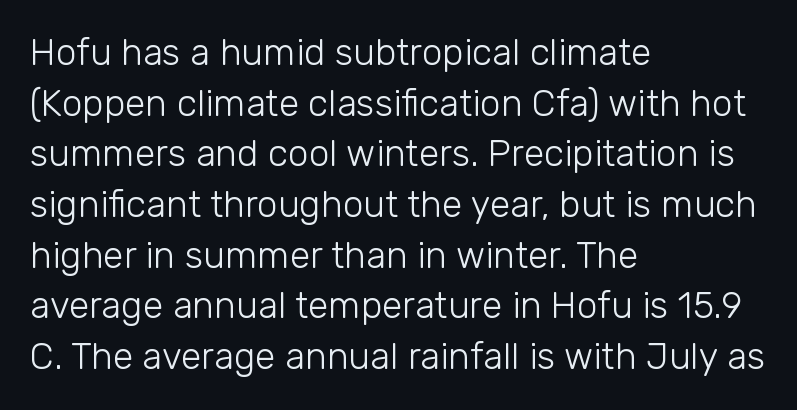
The image shows 37 px light sans-serif type, upright; set left-aligned, normal line spacing (1.37x), normal letter spacing, not underlined; low stroke contrast and a medium x-height.
